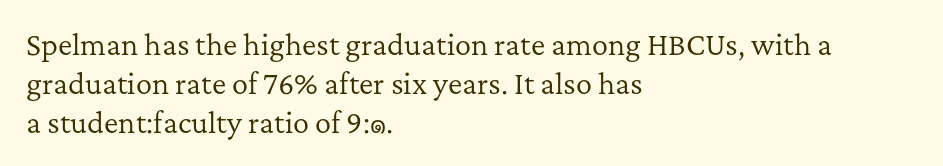
{"italic": "no", "bold": "no", "underline": "no", "align": "left", "line_spacing": "normal", "line_spacing_ratio": 1.44, "letter_spacing": "normal", "letter_spacing_em": 0.0, "glyph_px": 27}
